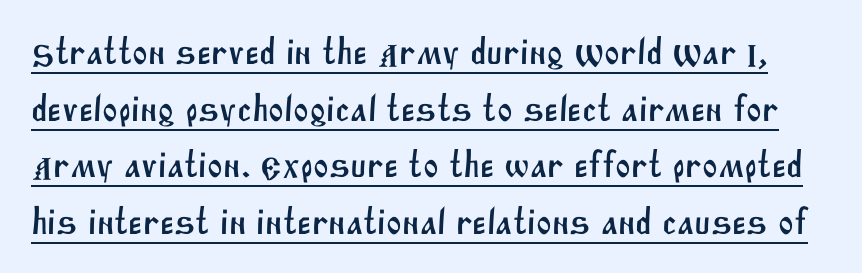
{"serif": "no", "width": "normal", "stroke_contrast": "medium", "x_height": "large", "monospaced": "no", "underline": "yes", "line_spacing": "normal", "line_spacing_ratio": 1.53, "letter_spacing": "normal", "letter_spacing_em": 0.0, "glyph_px": 37}
